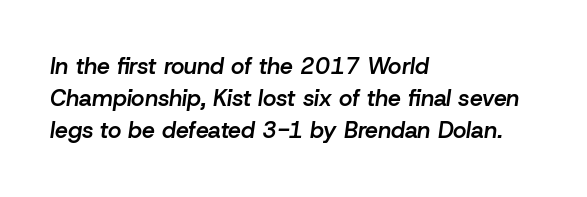
Q: Is the text bold? A: Semi-bold.
Q: Is the text italic (slanted)? A: Yes, it leans right by about 8 degrees.
Q: Is the text underlined? A: No.
Q: How is the paragraph aligned? A: Left-aligned.
Q: Is the spacing between letters normal or unusually wide? A: Normal.
Q: Is the spacing between lines tight, normal or loose? A: Normal.
